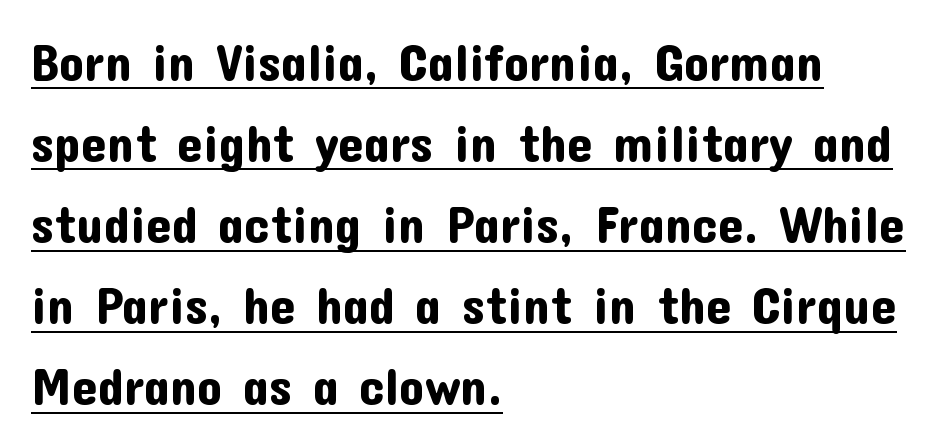
Q: Is the text italic (slanted)? A: No, it is upright.
Q: Is the typeface a serif or a sans-serif typeface? A: Sans-serif.
Q: Is the text underlined? A: Yes.
Q: How is the paragraph aligned? A: Left-aligned.
Q: Is the spacing between letters normal or unusually wide? A: Normal.
Q: Is the spacing between lines tight, normal or loose? A: Normal.
Q: Width (condensed, normal, or wide)? A: Normal.
Q: Stroke contrast? A: Low.
Q: x-height? A: Medium.
Q: Monospaced? A: No.
